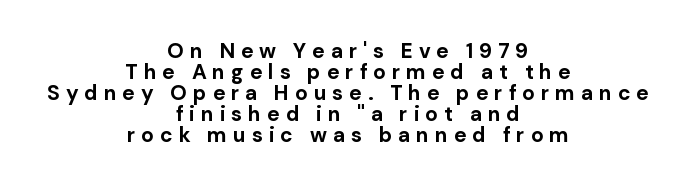
{"italic": "no", "bold": "yes", "underline": "no", "align": "center", "line_spacing": "tight", "line_spacing_ratio": 1.0, "letter_spacing": "wide", "letter_spacing_em": 0.28, "glyph_px": 21}
